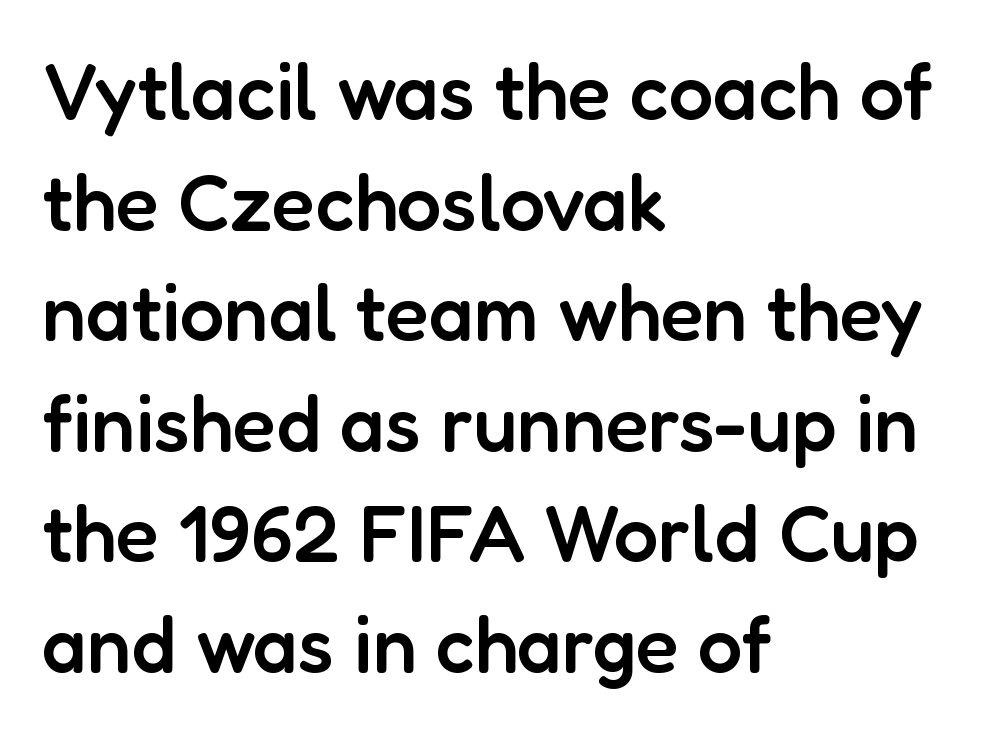
Q: Is the text bold? A: Semi-bold.
Q: Is the text italic (slanted)? A: No, it is upright.
Q: Is the typeface a serif or a sans-serif typeface? A: Sans-serif.
Q: Is the text underlined? A: No.
Q: How is the paragraph aligned? A: Left-aligned.
Q: Is the spacing between letters normal or unusually wide? A: Normal.
Q: Is the spacing between lines tight, normal or loose? A: Normal.
Q: Width (condensed, normal, or wide)? A: Normal.
Q: Stroke contrast? A: Low.
Q: x-height? A: Medium.
Q: Monospaced? A: No.
